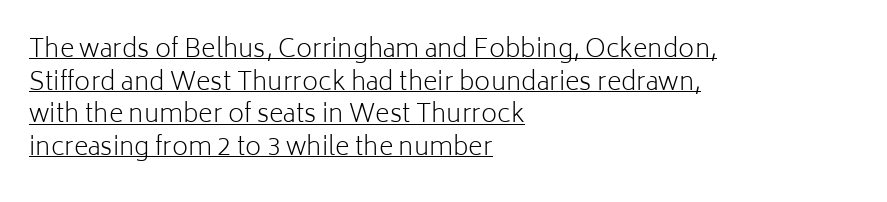
The image shows 25 px text type, upright; set left-aligned, normal line spacing (1.31x), normal letter spacing, underlined.
